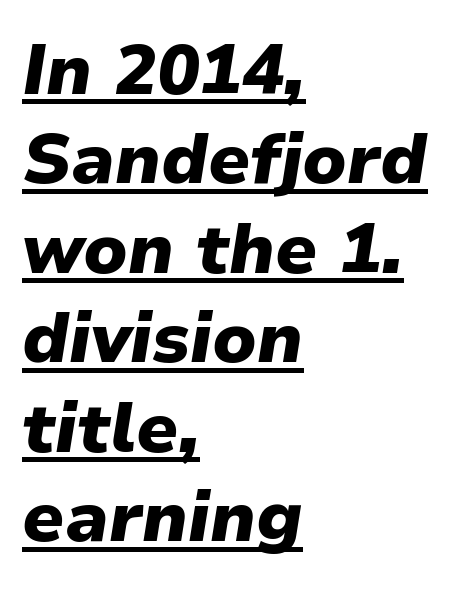
The rendering anchors every line to the left-hand side. Emphasis by weight is at full strength: bold. Proportional: the letters do not fall into vertical columns. Is the letter spacing exaggerated? No — it looks like the ordinary default. This rendering features underlined lettering. Baseline-to-baseline distance is the conventional proportion of letter height.
